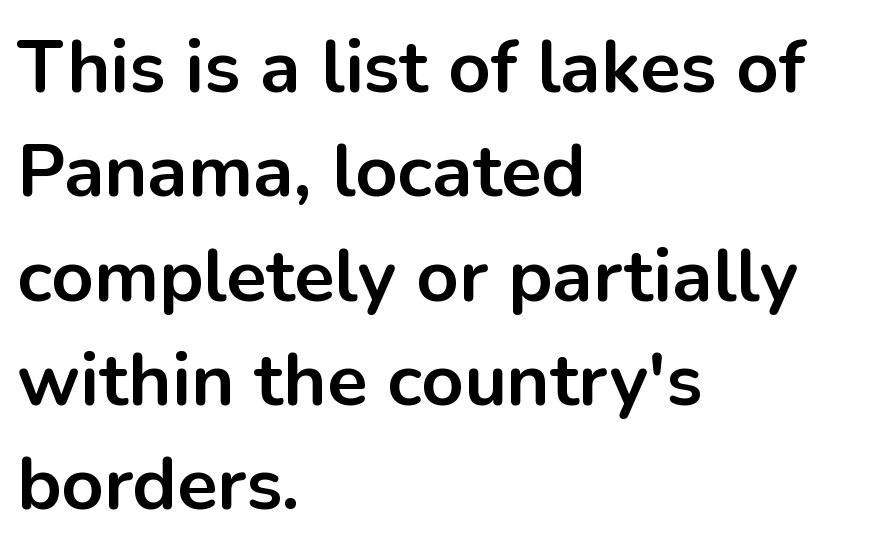
{"serif": "no", "italic": "no", "bold": "yes", "weight": "bold", "width": "normal", "stroke_contrast": "low", "x_height": "medium", "monospaced": "no", "underline": "no", "align": "left", "line_spacing": "normal", "line_spacing_ratio": 1.41, "letter_spacing": "normal", "letter_spacing_em": 0.0, "glyph_px": 74}
